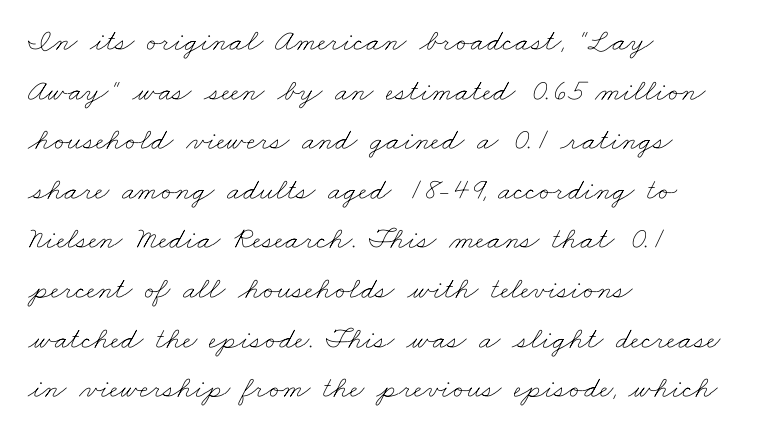
The image shows 31 px thin, wide type; set left-aligned, normal line spacing (1.6x), normal letter spacing, not underlined; low stroke contrast and a small x-height.
